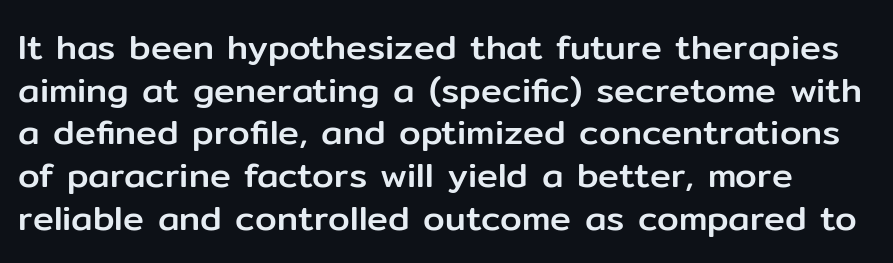
A typesetter would call this zero additional tracking. Varying glyph widths throughout — classic text-font behaviour. The space beneath each line is pristine and unruled. Is there any slant? The stems are plumb. Nothing sits at the stroke ends, so this counts as sans-serif.
